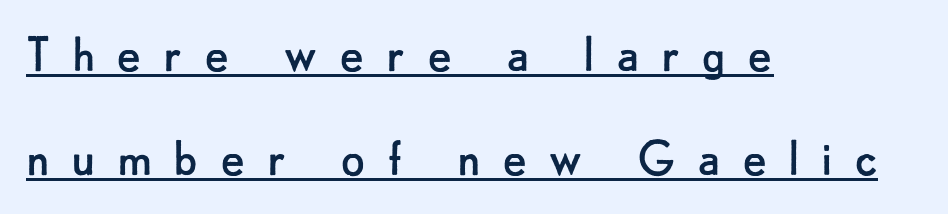
Observe the wide spacing: letters keep a clear distance from each other. Does a line run under the words? Yes, clearly. All the whitespace from short lines collects on the right. Summary of weight: not heavy and not bold. Italic? Not at all — the glyphs are vertical. Is this a fixed-width face? No — the glyphs have proportional, varying widths.
